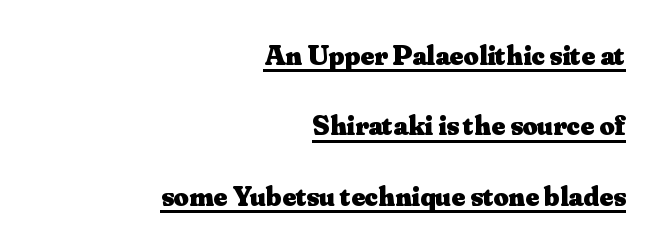
{"serif": "yes", "italic": "no", "bold": "yes", "weight": "heavy", "width": "normal", "stroke_contrast": "medium", "x_height": "small", "monospaced": "no", "underline": "yes", "align": "right", "line_spacing": "loose", "line_spacing_ratio": 2.43, "letter_spacing": "normal", "letter_spacing_em": 0.0, "glyph_px": 29}
